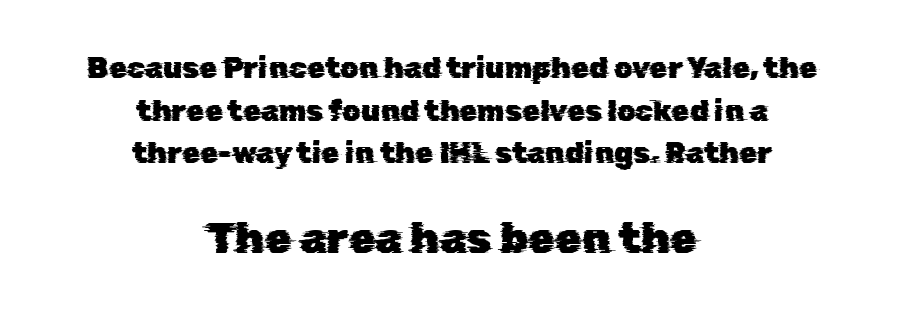
Q: Is the typeface a serif or a sans-serif typeface? A: Sans-serif.
Q: Is the text underlined? A: No.
Q: How is the paragraph aligned? A: Centered.
Q: Is the spacing between letters normal or unusually wide? A: Normal.
Q: Is the spacing between lines tight, normal or loose? A: Normal.
Q: Which block of text is set in a larger size, the first (top) or the second (bottom)? A: The second (bottom) one.
Q: Width (condensed, normal, or wide)? A: Normal.
Q: Stroke contrast? A: Low.
Q: x-height? A: Medium.
Q: Monospaced? A: No.
